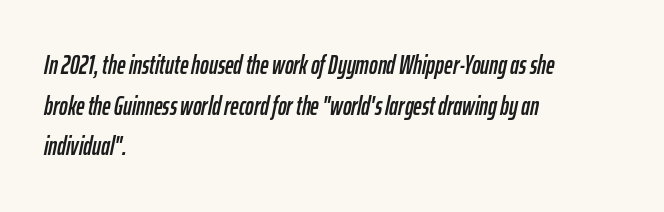
Rendered with sloped, italic letterforms. The setting favours the left margin, as ordinary paragraphs usually do. Letters rest on an invisible, unmarked baseline. Reading down the column, the eye jumps a familiar distance to each next line.
